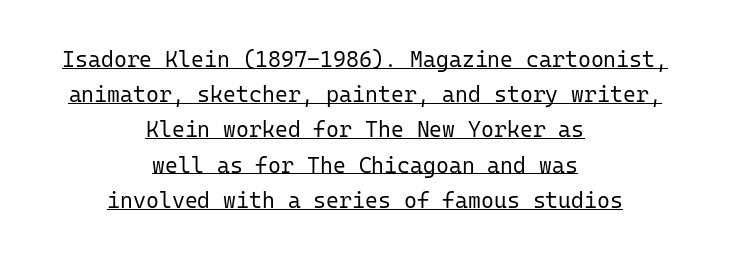
{"italic": "no", "bold": "no", "underline": "yes", "align": "center", "line_spacing": "normal", "line_spacing_ratio": 1.6, "letter_spacing": "normal", "letter_spacing_em": 0.0, "glyph_px": 22}
